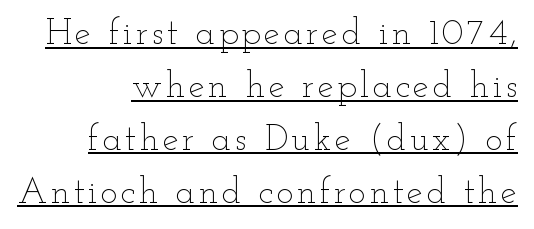
The weight would be labelled regular, book, light, or lighter still. The typography opts for an upright posture over an oblique one. Each line of the rendering has a horizontal stroke beneath the glyphs. Does the leading feel generous? No, just average. The setting favours the right margin, as signatures and pull-quotes sometimes do. You could not count columns in this text — the font is proportionally spaced.
